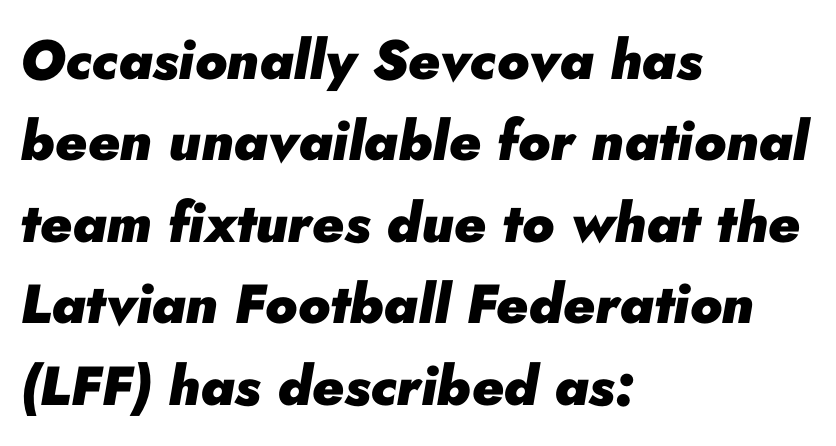
The image shows 55 px heavy type, italic (leaning right); set left-aligned, normal line spacing (1.48x), normal letter spacing, not underlined; low stroke contrast and a small x-height.
